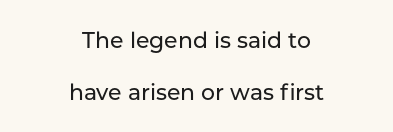
Q: Is the text italic (slanted)? A: No, it is upright.
Q: Is the text underlined? A: No.
Q: How is the paragraph aligned? A: Centered.
Q: Is the spacing between letters normal or unusually wide? A: Normal.
Q: Is the spacing between lines tight, normal or loose? A: Loose.
